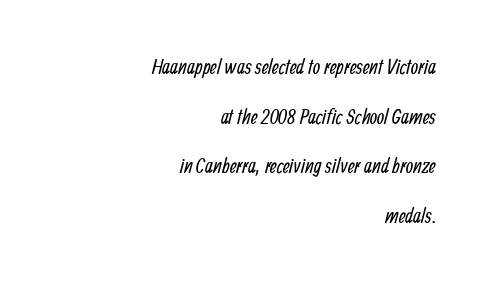
The image shows 21 px text type; set right-aligned, loose line spacing (2.36x), normal letter spacing, not underlined.
